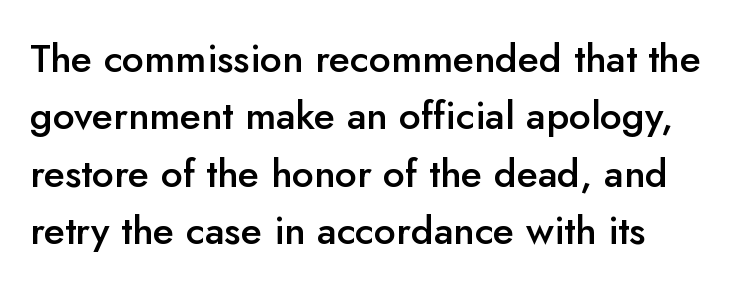
Q: Is the text bold? A: Semi-bold.
Q: Is the text italic (slanted)? A: No, it is upright.
Q: Is the typeface a serif or a sans-serif typeface? A: Sans-serif.
Q: Is the text underlined? A: No.
Q: Is the spacing between letters normal or unusually wide? A: Normal.
Q: Is the spacing between lines tight, normal or loose? A: Normal.
Q: Width (condensed, normal, or wide)? A: Normal.
Q: Stroke contrast? A: Low.
Q: x-height? A: Small.
Q: Monospaced? A: No.
